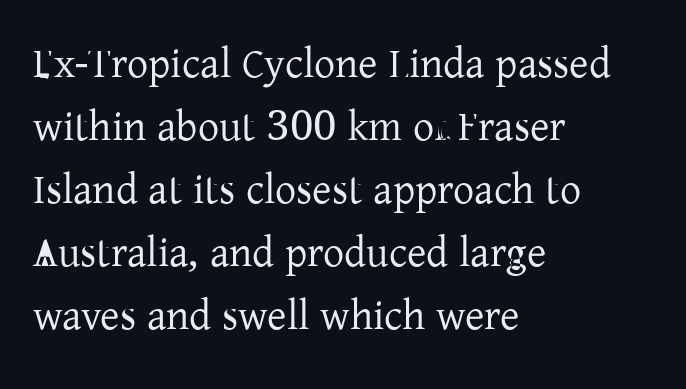
Q: Is the text bold? A: No.
Q: Is the text italic (slanted)? A: No, it is upright.
Q: Is the typeface a serif or a sans-serif typeface? A: Serif.
Q: Is the text underlined? A: No.
Q: How is the paragraph aligned? A: Left-aligned.
Q: Is the spacing between letters normal or unusually wide? A: Normal.
Q: Is the spacing between lines tight, normal or loose? A: Normal.
Q: Width (condensed, normal, or wide)? A: Normal.
Q: Stroke contrast? A: Low.
Q: x-height? A: Medium.
Q: Monospaced? A: No.
